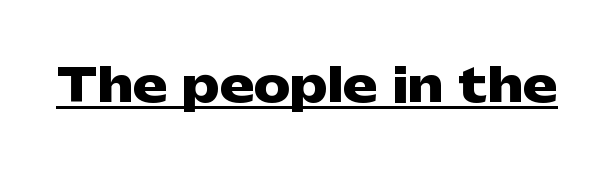
Do the characters align in a grid? No, the font is proportional. The glyphs are accompanied by a horizontal stroke just below them. The horizontal fit of the characters is conventional and even. Serif or sans? Sans — the stroke terminals are bare. Is there any slant? The stems are plumb.
